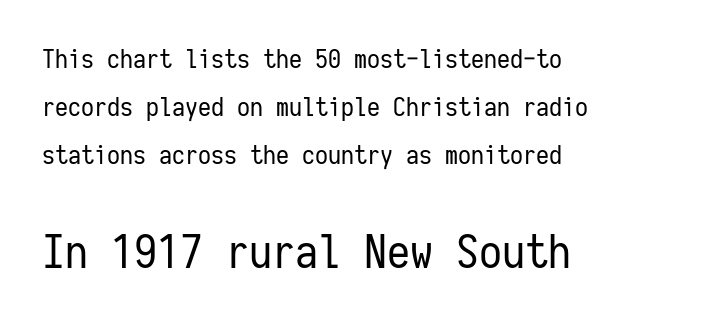
Upright lettering throughout. Weight class: somewhere from thin through regular. These lines are rendered in a fixed-pitch font. Rule under the text: the space is simply empty. No feet cap the strokes, marking this as sans-serif type.
